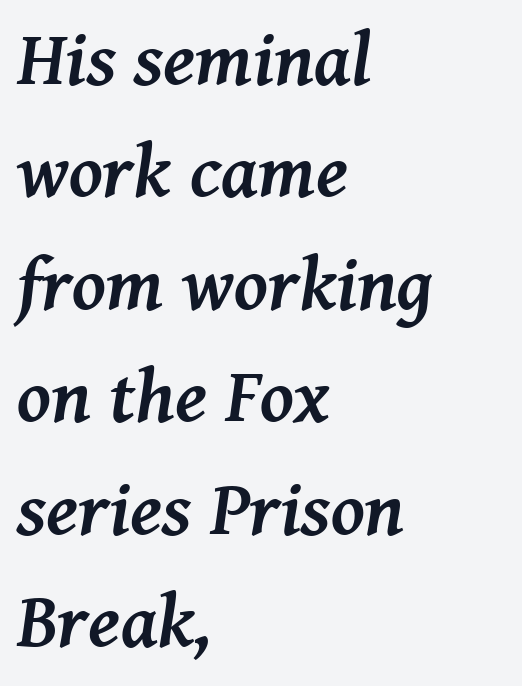
{"serif": "yes", "italic": "yes", "lean": "right", "slant_degrees": 8, "bold": "yes", "weight": "semibold", "width": "normal", "stroke_contrast": "medium", "x_height": "medium", "monospaced": "no", "underline": "no", "align": "left", "line_spacing": "normal", "line_spacing_ratio": 1.48, "letter_spacing": "normal", "letter_spacing_em": 0.0, "glyph_px": 76}
